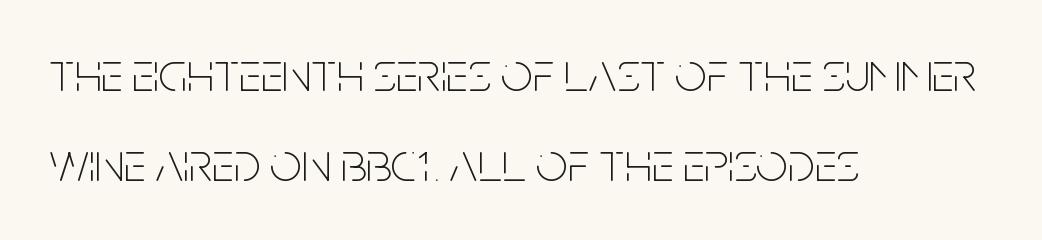
{"serif": "no", "italic": "no", "bold": "no", "weight": "thin", "width": "condensed", "stroke_contrast": "low", "x_height": "large", "monospaced": "no", "underline": "no", "align": "left", "line_spacing": "normal", "line_spacing_ratio": 1.61, "letter_spacing": "normal", "letter_spacing_em": 0.0, "glyph_px": 56}
